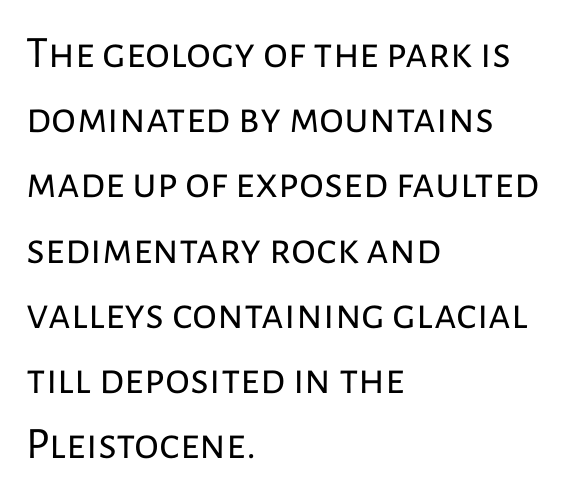
You could not count columns in this text — the font is proportionally spaced. Each letter's strokes conclude bluntly, with no projecting serifs. Posture: vertical. Left-aligned paragraph, ragged on the right. Descenders hang freely into open space. Spacing between characters is what you'd get straight out of the box.
